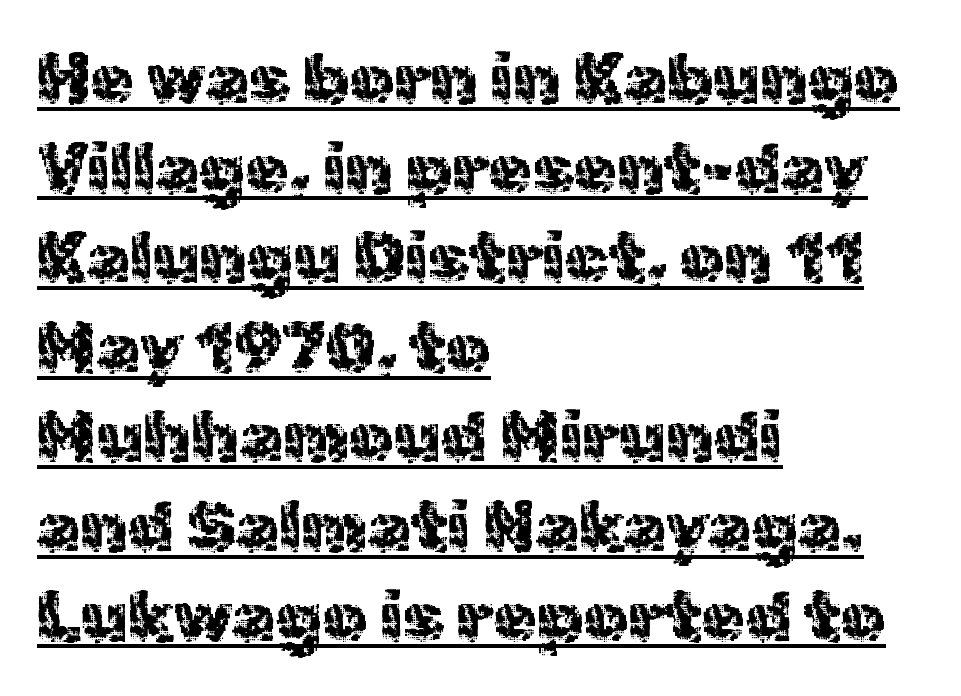
{"serif": "no", "italic": "no", "width": "normal", "x_height": "medium", "monospaced": "no", "underline": "yes", "align": "left", "line_spacing": "normal", "line_spacing_ratio": 1.28, "letter_spacing": "normal", "letter_spacing_em": 0.0, "glyph_px": 70}
